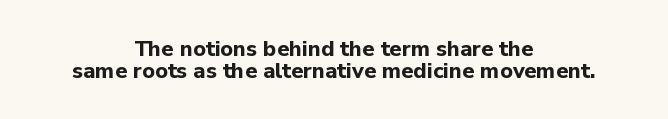
The image shows 22 px bold type, upright; set centered, tight line spacing (0.99x), normal letter spacing, not underlined.
